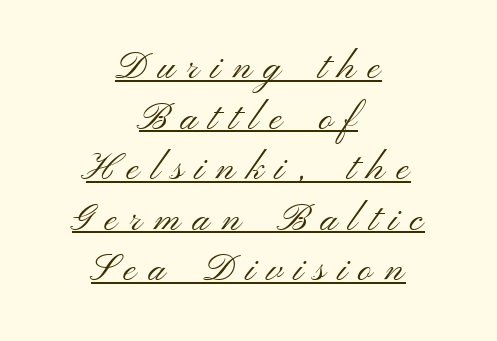
Q: Is the text bold? A: No.
Q: Is the text italic (slanted)? A: Yes.
Q: Is the typeface a serif or a sans-serif typeface? A: Sans-serif.
Q: Is the text underlined? A: Yes.
Q: How is the paragraph aligned? A: Centered.
Q: Is the spacing between letters normal or unusually wide? A: Unusually wide.
Q: Is the spacing between lines tight, normal or loose? A: Normal.
Q: Width (condensed, normal, or wide)? A: Wide.
Q: Stroke contrast? A: Medium.
Q: x-height? A: Small.
Q: Monospaced? A: No.
